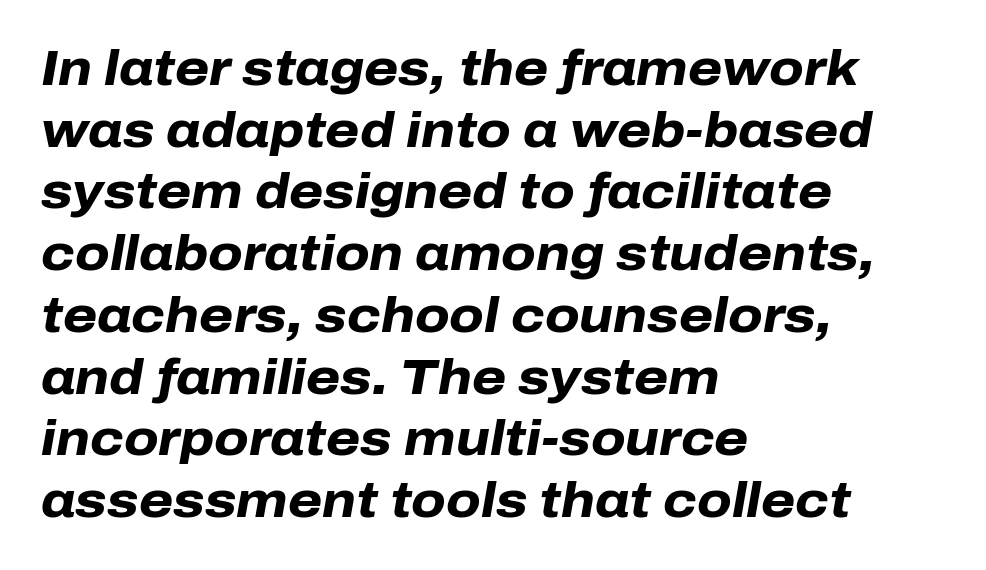
Each new line begins a customary step beneath the previous one. Does extra space separate the letters? No, they use regular spacing. These lines are rendered in a variable-pitch font. If you drew a line through each stem, it would be angled. Visually the block forms a straight wall on the left and a jagged coastline on the right. The passage shown is not underscored anywhere.
